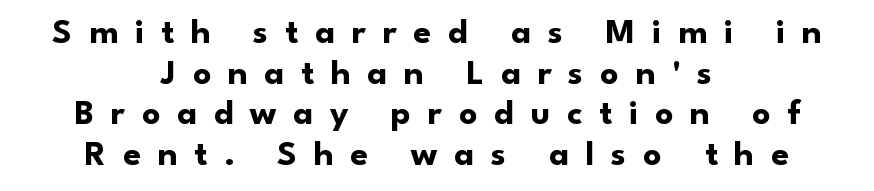
Does the copy run flush right? No — it is centered line by line. The tracking jumps out immediately: characters are airy and widely separated. No italicization has been applied; the sample stays upright. A typesetter would call this proportional, since set widths differ per character. Quick note: underline off. What weight is shown? A full bold with thick strokes.
